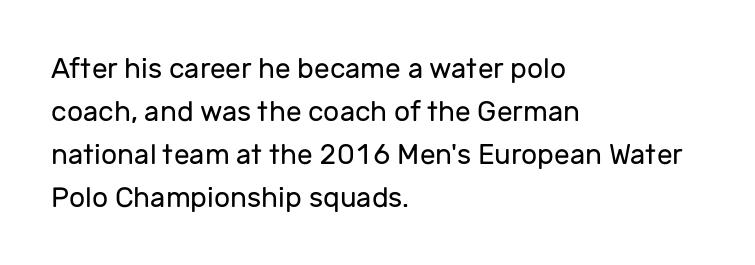
The image shows 28 px regular-weight sans-serif type, upright; set left-aligned, normal line spacing (1.53x), normal letter spacing, not underlined; low stroke contrast and a medium x-height.
